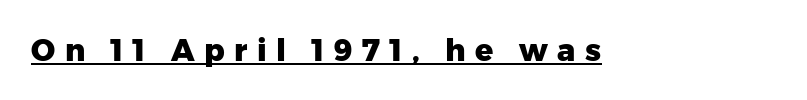
Compared with an ordinary text face, these strokes are far heavier — a full bold. Underlined type. Nothing sits at the stroke ends, so this counts as sans-serif. When letters stand straight like this, we call the style roman or upright.
